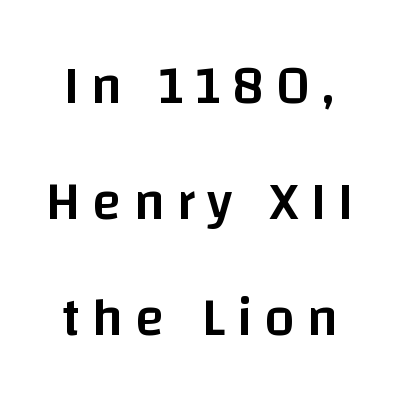
The paragraph shown floats in the horizontal middle. Substantial extra tracking has been applied to these lines. I'd describe the lettering as semibold — firm but not a full bold. One glance says open: line gaps are wider than usual.
